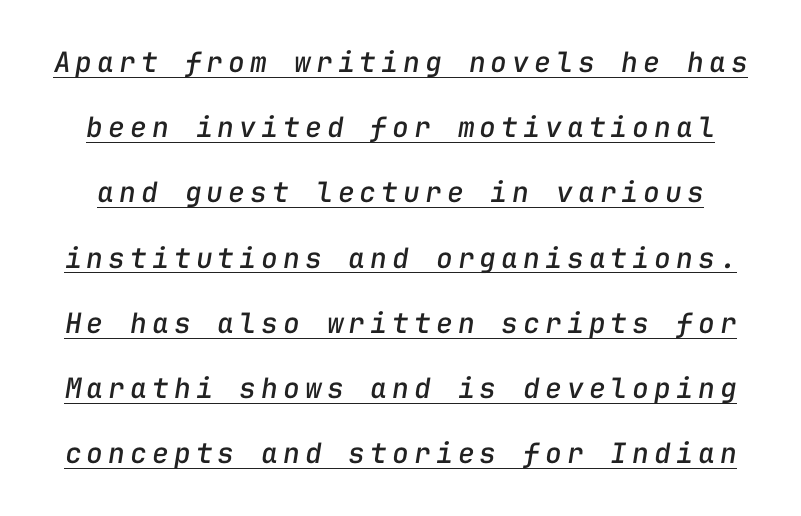
The image shows 28 px text type, italic (leaning right), monospaced; set loose line spacing (2.33x), underlined; low stroke contrast and a medium x-height.
